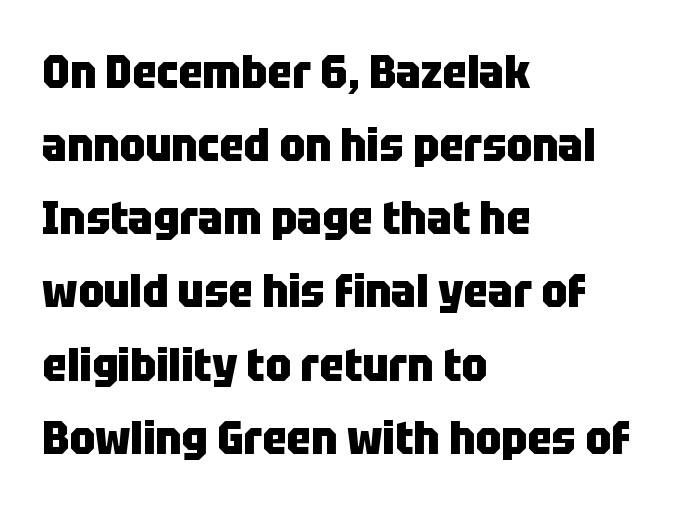
The passage is arranged the way most books set body copy — flush left. Posture: vertical. Thick stems and heavy bowls — unmistakably bold. Spacing verdict: proportional, widths tailored to each character. The block of text has a typical density, with ordinary space between rows. Each letter's strokes conclude bluntly, with no projecting serifs.
